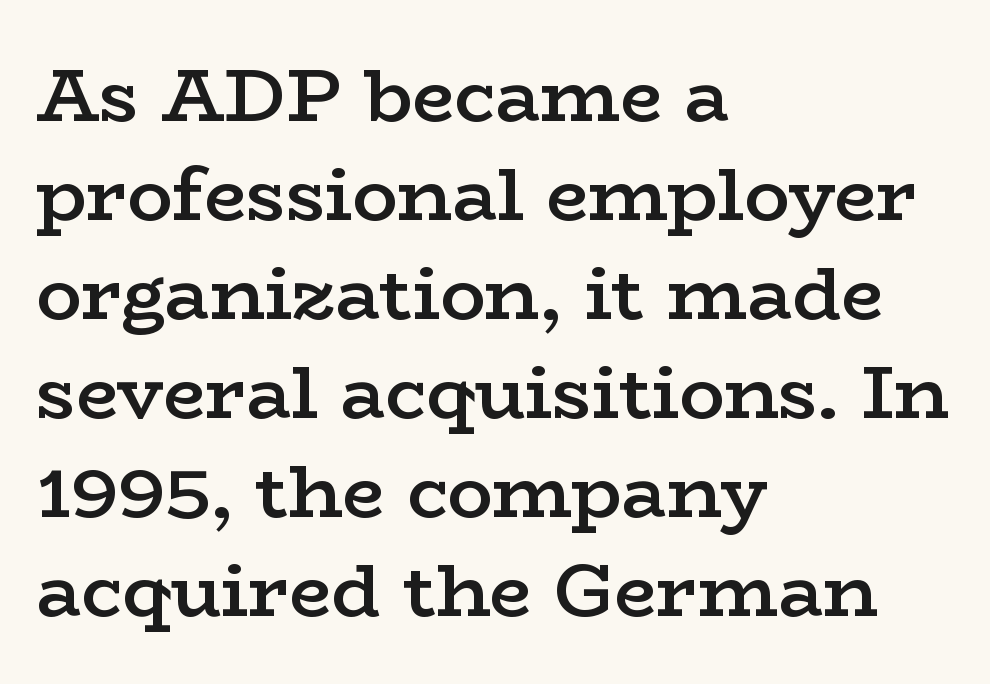
The image shows 75 px semibold, wide serif type, upright; set left-aligned, normal line spacing (1.32x), normal letter spacing, not underlined; low stroke contrast and a medium x-height.
